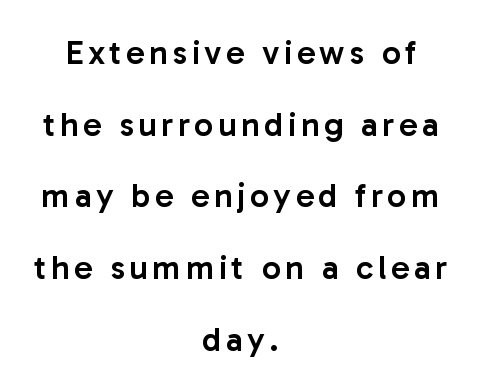
The image shows 34 px semibold sans-serif type, upright; set centered, loose line spacing (2.11x), not underlined; low stroke contrast and a medium x-height.
